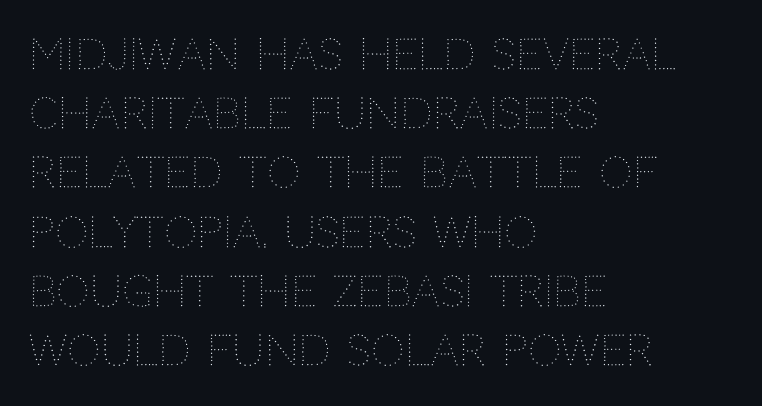
The image shows 42 px thin type, upright; set left-aligned, normal line spacing (1.41x), normal letter spacing, not underlined; medium stroke contrast and a large x-height.
